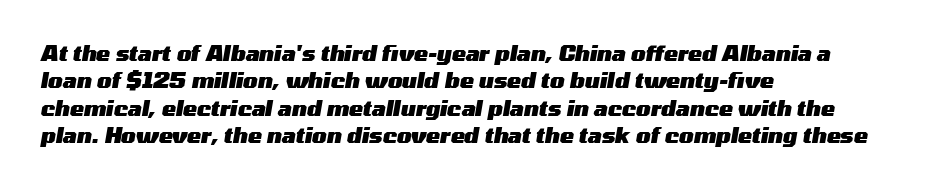
Rows of type keep a routine distance in the vertical direction. The font's italic variant was chosen for this text. This rendering leaves character spacing at its baseline value. Is the block centered? No — it sits flush against the left margin.
